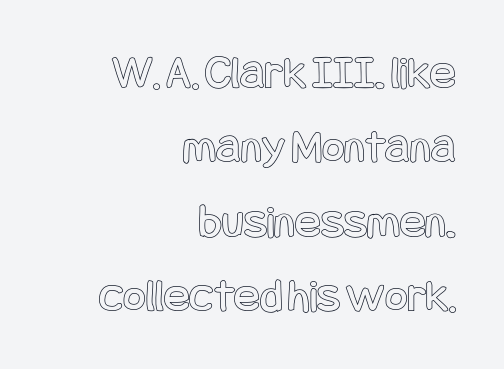
Style check: upright. The setting favours the right margin, as signatures and pull-quotes sometimes do. The strip under each line holds only bare page. In terms of leading, this rendering sits right in the middle. Compared with typical body copy, the letter spacing here is the same.
